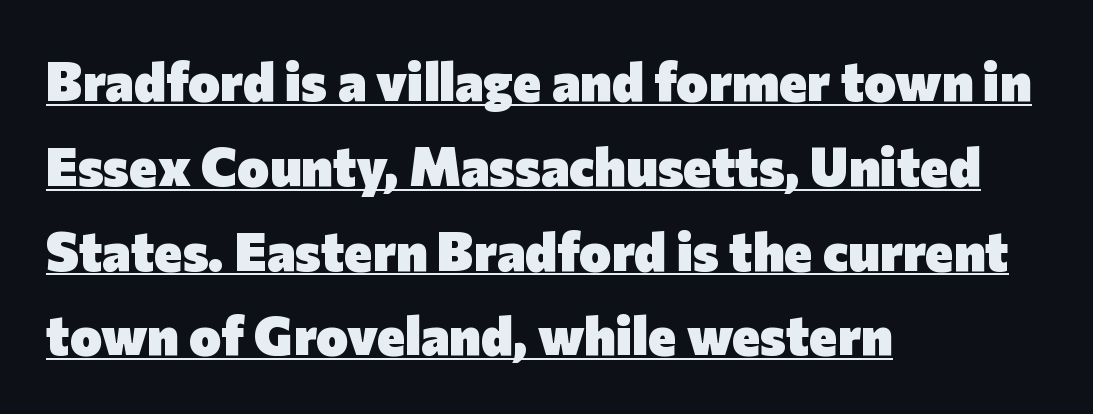
The image shows 54 px heavy sans-serif type, upright; set left-aligned, normal line spacing (1.57x), normal letter spacing, underlined; low stroke contrast and a medium x-height.
